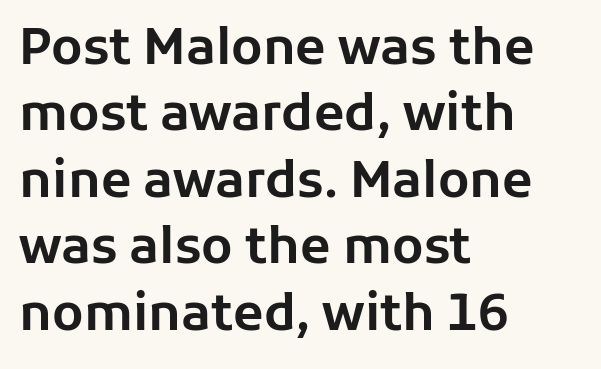
The image shows 50 px sans-serif type, upright; set left-aligned, normal line spacing (1.33x), normal letter spacing, not underlined; low stroke contrast and a medium x-height.
